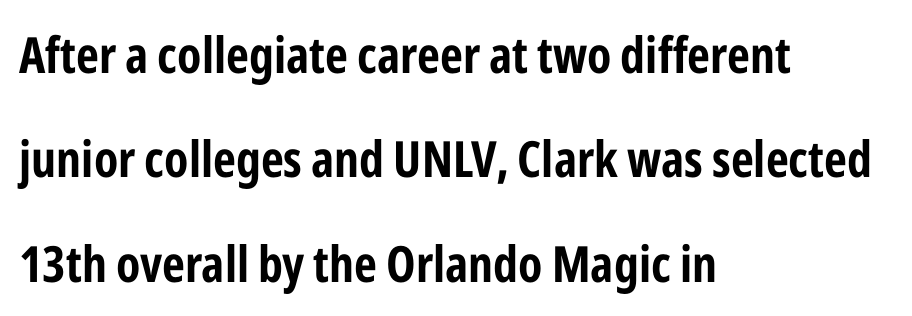
The image shows 50 px bold, condensed sans-serif type, upright; set left-aligned, loose line spacing (2.09x), normal letter spacing, not underlined; low stroke contrast and a medium x-height.
